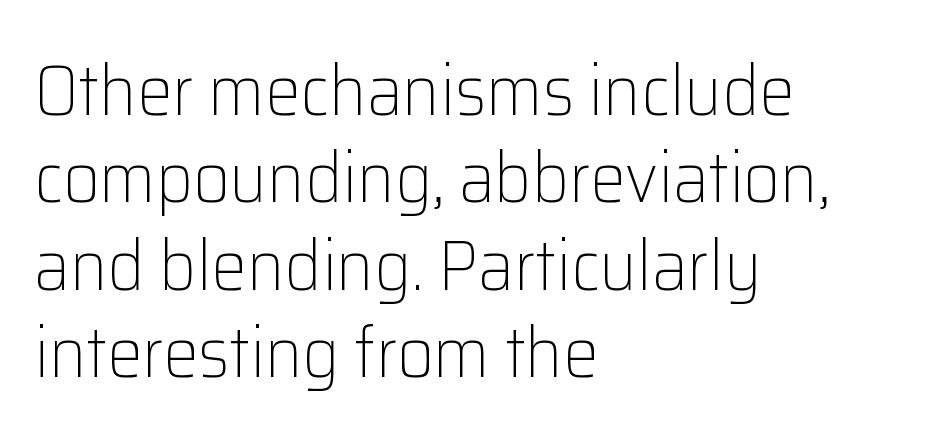
Weight: regular or lighter. This sample uses a sans-serif face. This rendering features lettering with no underline. Casual observation: everything's shoved over to the left. This sample uses an upright cut, with every glyph sitting square on the baseline. Each letter keeps its own natural width here, so spacing adapts to shape.
